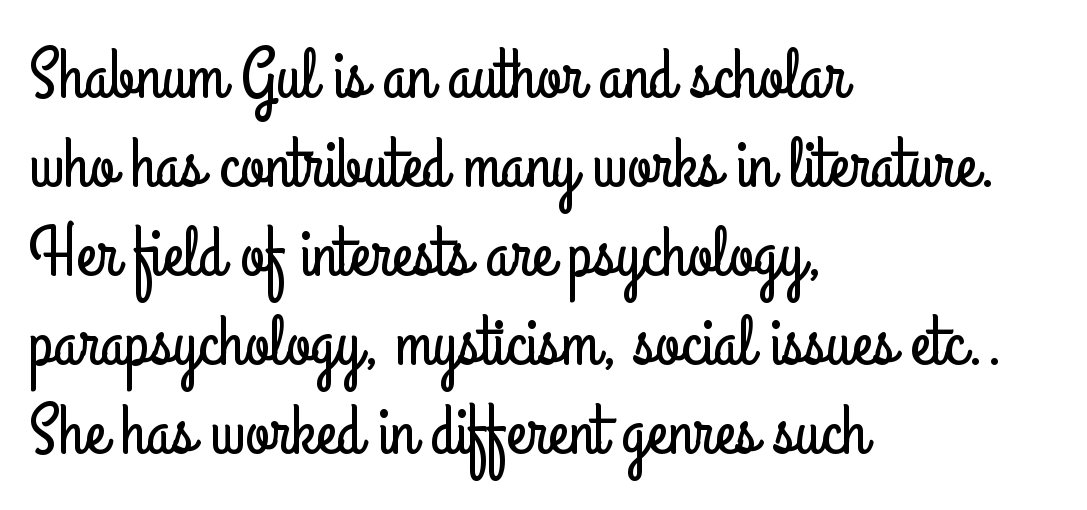
The image shows 70 px condensed sans-serif type; set left-aligned, normal line spacing (1.27x), normal letter spacing, not underlined; low stroke contrast and a small x-height.
